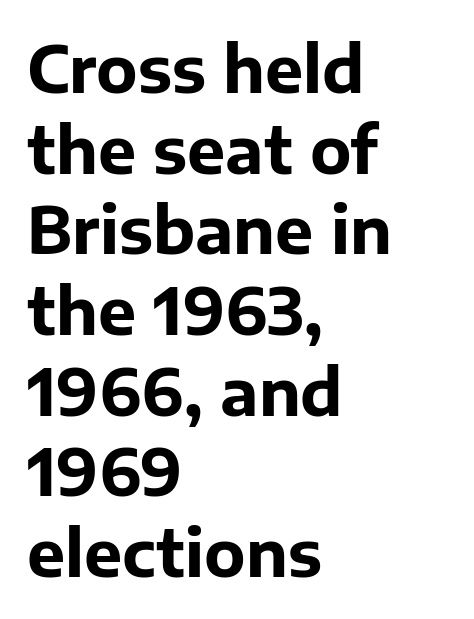
Q: Is the text bold? A: Yes.
Q: Is the text italic (slanted)? A: No, it is upright.
Q: Is the typeface a serif or a sans-serif typeface? A: Sans-serif.
Q: Is the text underlined? A: No.
Q: How is the paragraph aligned? A: Left-aligned.
Q: Is the spacing between letters normal or unusually wide? A: Normal.
Q: Is the spacing between lines tight, normal or loose? A: Normal.
Q: Width (condensed, normal, or wide)? A: Normal.
Q: Stroke contrast? A: Low.
Q: x-height? A: Medium.
Q: Monospaced? A: No.
